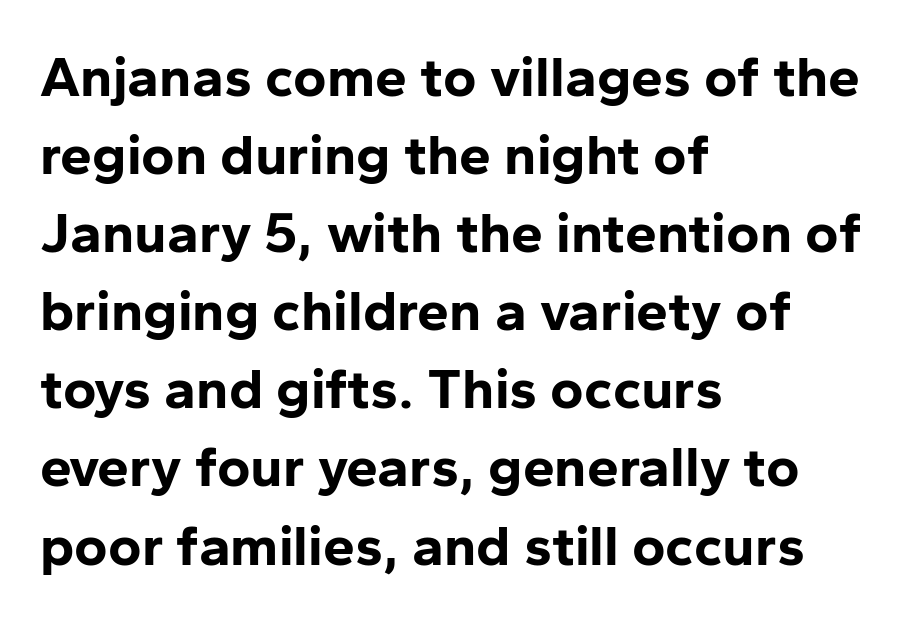
Nope, no serifs anywhere on these letters. If you measured baseline to baseline, you'd find a middling distance. Students, this is bold: see how much ink each stroke carries. Which margin do the lines hug? The left one — the right edge is uneven. Italic? Not at all — the glyphs are vertical.
